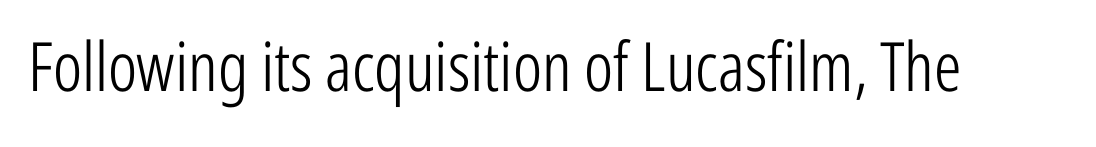
{"serif": "no", "italic": "no", "bold": "no", "weight": "light", "width": "condensed", "stroke_contrast": "low", "x_height": "medium", "monospaced": "no", "underline": "no", "letter_spacing": "normal", "letter_spacing_em": 0.0, "glyph_px": 68}
